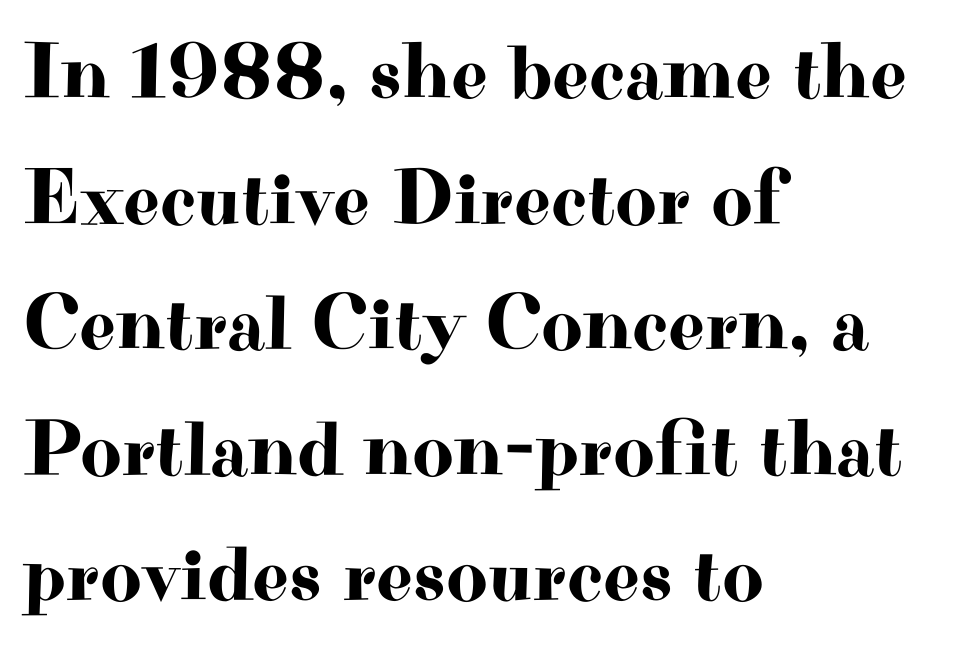
Q: Is the text italic (slanted)? A: No, it is upright.
Q: Is the typeface a serif or a sans-serif typeface? A: Serif.
Q: Is the text underlined? A: No.
Q: How is the paragraph aligned? A: Left-aligned.
Q: Is the spacing between letters normal or unusually wide? A: Normal.
Q: Is the spacing between lines tight, normal or loose? A: Normal.
Q: Width (condensed, normal, or wide)? A: Wide.
Q: Stroke contrast? A: High.
Q: x-height? A: Small.
Q: Monospaced? A: No.
